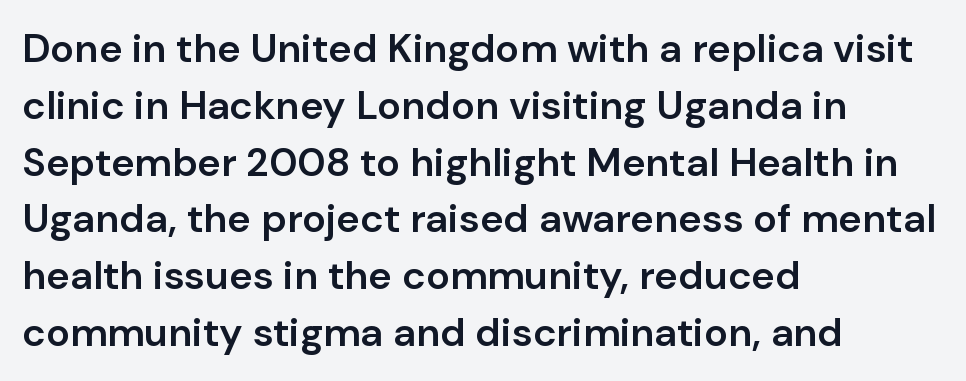
The image shows 40 px semibold sans-serif type, upright; set left-aligned, normal line spacing (1.42x), normal letter spacing, not underlined; low stroke contrast and a medium x-height.
